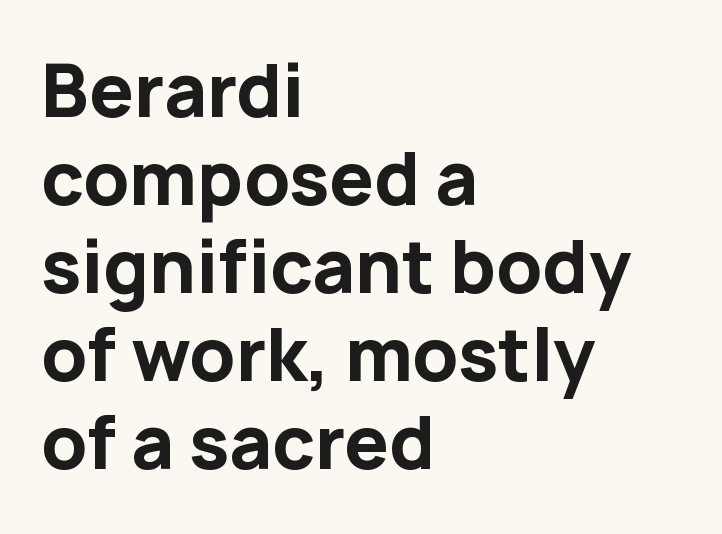
Type style note: lacks serifs. Does extra space separate the letters? No, they use regular spacing. Does the weight exceed regular? Yes, all the way to bold. Style check: upright. This sample has the flowing, uneven cadence of proportional lettering. Honestly, there is no underline to notice here at all.
